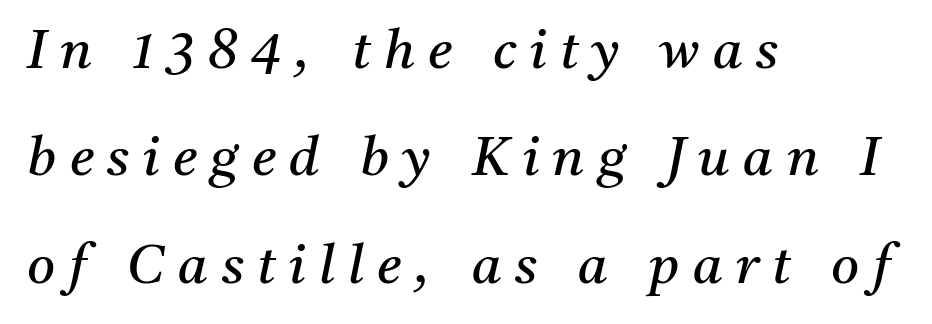
Serif or sans? Serif — the stroke terminals have little feet. Vertical spacing — loose. The typography opts for an oblique posture over an upright one. Unmarked baselines from the first word to the last.
